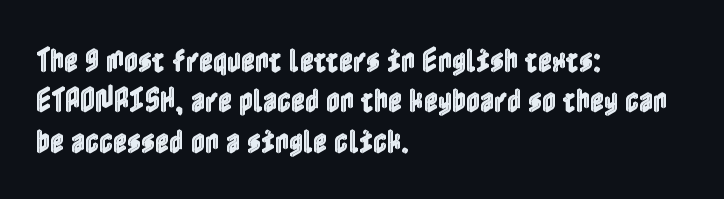
{"italic": "no", "underline": "no", "align": "left", "line_spacing": "normal", "line_spacing_ratio": 1.5, "letter_spacing": "normal", "letter_spacing_em": 0.0, "glyph_px": 27}
